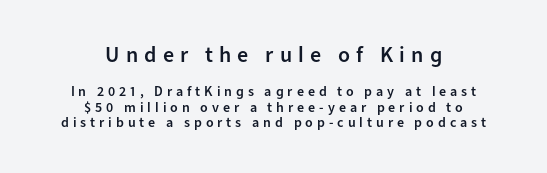
A bit beefed up — I'd call it semibold rather than bold. Which margin do the lines hug? Neither — every line sits in the middle. The initial chunk of copy outweighs the following chunk in type size. The baseline area is clear. This sample trades vertical openness for compactness between lines. Spacing between characters has been opened up far beyond the box default.
